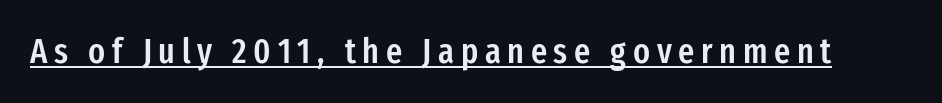
{"serif": "no", "italic": "no", "bold": "semi", "weight": "semibold", "width": "condensed", "stroke_contrast": "low", "x_height": "medium", "monospaced": "no", "underline": "yes", "glyph_px": 35}
